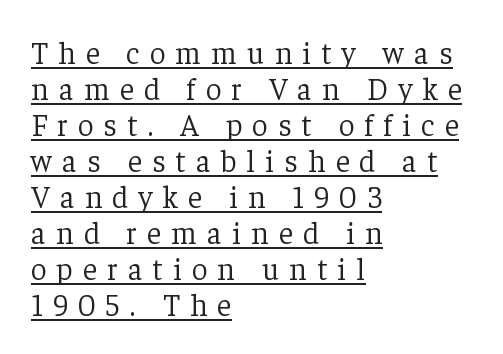
The image shows 31 px light serif type, upright; set left-aligned, line spacing 1.16x, unusually wide letter spacing (+0.33 em), underlined; low stroke contrast and a medium x-height.
